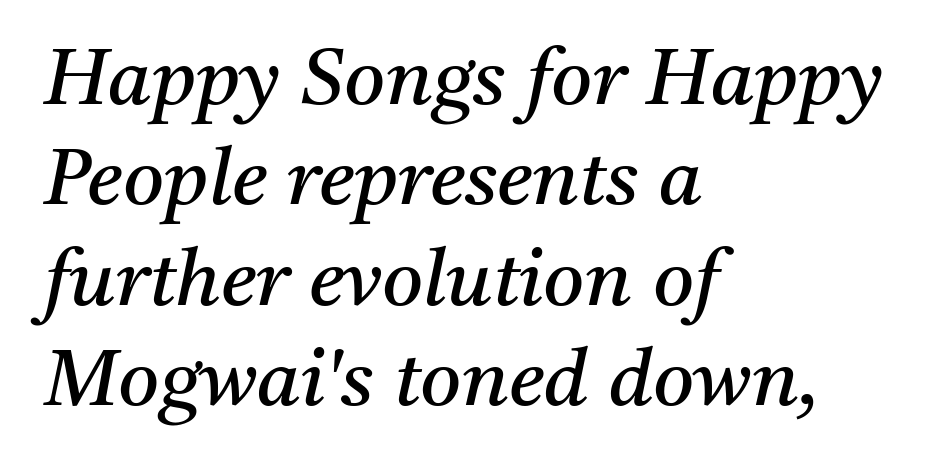
{"serif": "yes", "italic": "yes", "lean": "right", "slant_degrees": 11, "bold": "no", "weight": "regular", "width": "normal", "stroke_contrast": "medium", "x_height": "medium", "monospaced": "no", "underline": "no", "align": "left", "line_spacing": "normal", "line_spacing_ratio": 1.27, "letter_spacing": "normal", "letter_spacing_em": 0.0, "glyph_px": 79}
